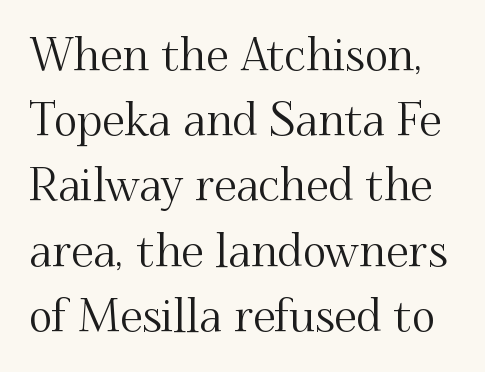
Do the characters align in a grid? No, the font is proportional. The specimen reads as upright at a glance. A serif font was chosen for this passage. The rendering uses a moderate line-height, typical for paragraphs. The letters sit at their default tracking, neither squeezed nor spread.
